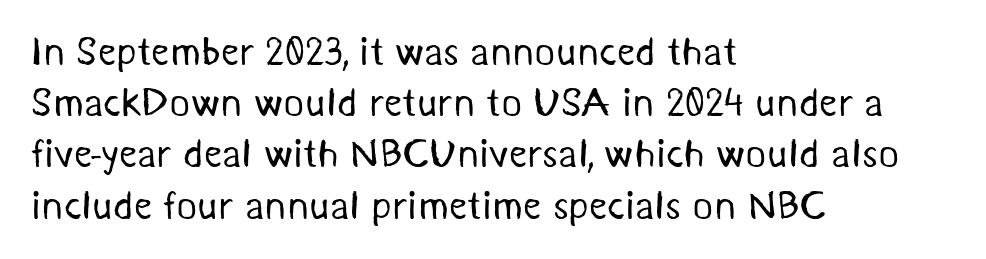
Q: Is the text bold? A: No.
Q: Is the typeface a serif or a sans-serif typeface? A: Sans-serif.
Q: Is the text underlined? A: No.
Q: How is the paragraph aligned? A: Left-aligned.
Q: Is the spacing between letters normal or unusually wide? A: Normal.
Q: Is the spacing between lines tight, normal or loose? A: Normal.
Q: Width (condensed, normal, or wide)? A: Normal.
Q: Stroke contrast? A: Medium.
Q: x-height? A: Medium.
Q: Monospaced? A: No.
